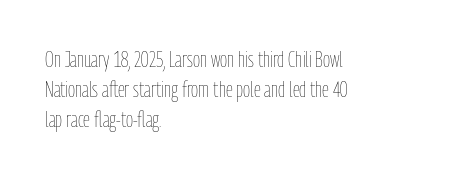
Reading down the column, the eye jumps a familiar distance to each next line. Left-aligned paragraph, ragged on the right. Check under the words: just untouched page. Nope, not italic — everything's standing straight.
